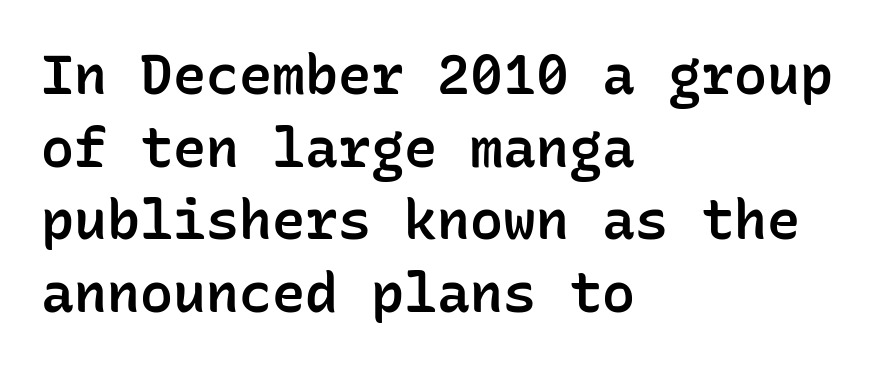
Q: Is the text bold? A: Semi-bold.
Q: Is the text italic (slanted)? A: No, it is upright.
Q: Is the typeface a serif or a sans-serif typeface? A: Sans-serif.
Q: Is the text underlined? A: No.
Q: How is the paragraph aligned? A: Left-aligned.
Q: Is the spacing between letters normal or unusually wide? A: Normal.
Q: Is the spacing between lines tight, normal or loose? A: Normal.
Q: Width (condensed, normal, or wide)? A: Normal.
Q: Stroke contrast? A: Low.
Q: x-height? A: Medium.
Q: Monospaced? A: Yes.
